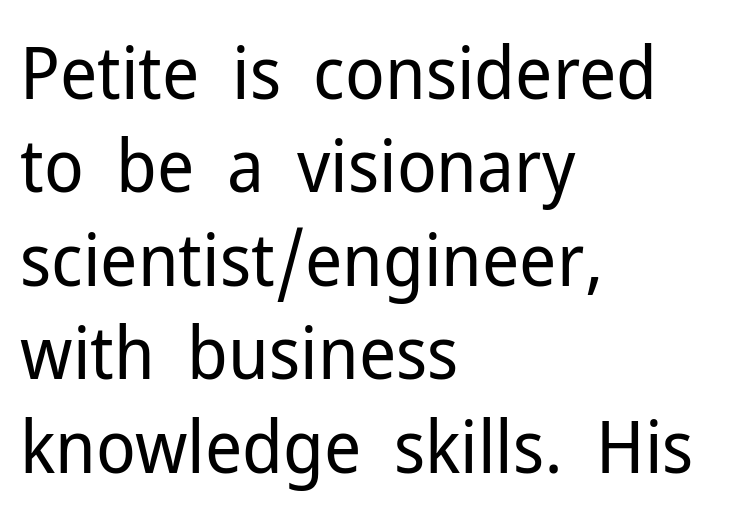
{"serif": "no", "italic": "no", "bold": "no", "weight": "regular", "width": "normal", "stroke_contrast": "low", "x_height": "medium", "monospaced": "no", "underline": "no", "align": "left", "line_spacing": "normal", "line_spacing_ratio": 1.28, "letter_spacing": "normal", "letter_spacing_em": 0.0, "glyph_px": 73}
